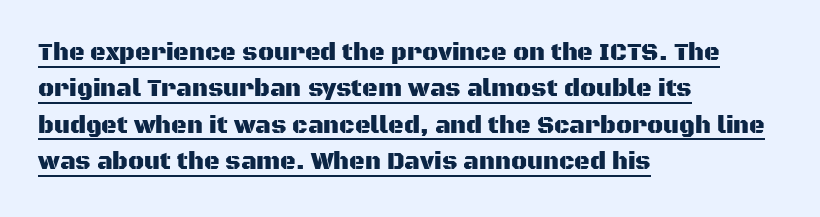
If you measured baseline to baseline, you'd find a middling distance. It's the straight-up-and-down kind of type. Decoration check: the copy is underlined. Layout note: lines flush left. Is the letter spacing exaggerated? No — it looks like the ordinary default.
